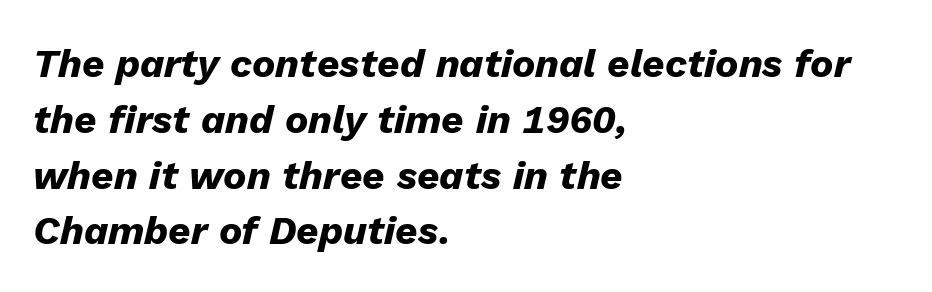
Characters follow at the spacing the type designer built in. Alignment: flush left. Just letters on the line, the space beneath them empty. Vertical spacing — default.
